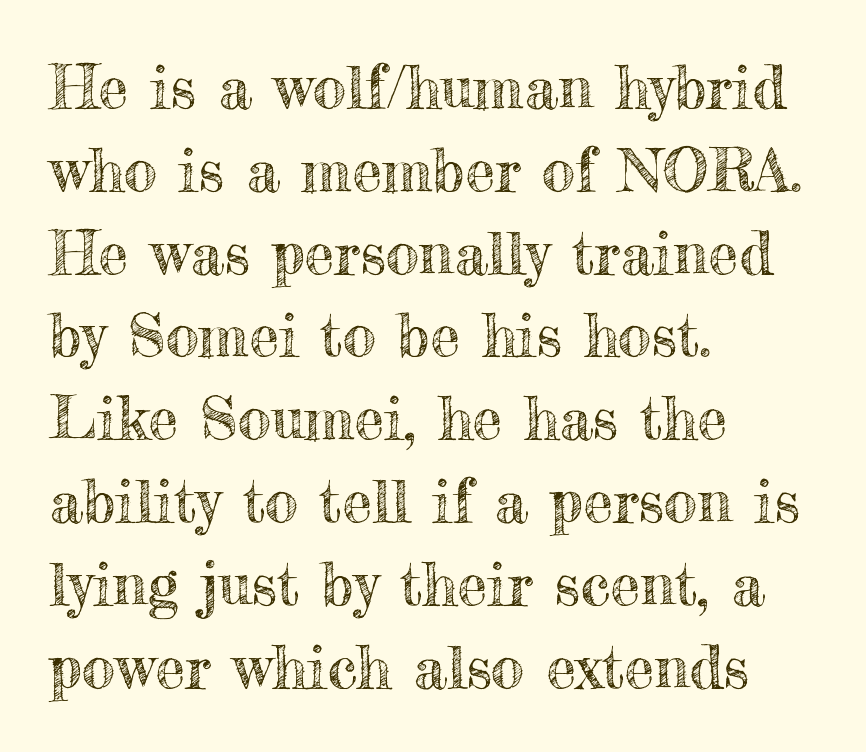
{"italic": "no", "width": "normal", "x_height": "small", "monospaced": "no", "underline": "no", "align": "left", "line_spacing": "normal", "line_spacing_ratio": 1.38, "letter_spacing": "normal", "letter_spacing_em": 0.0, "glyph_px": 60}
